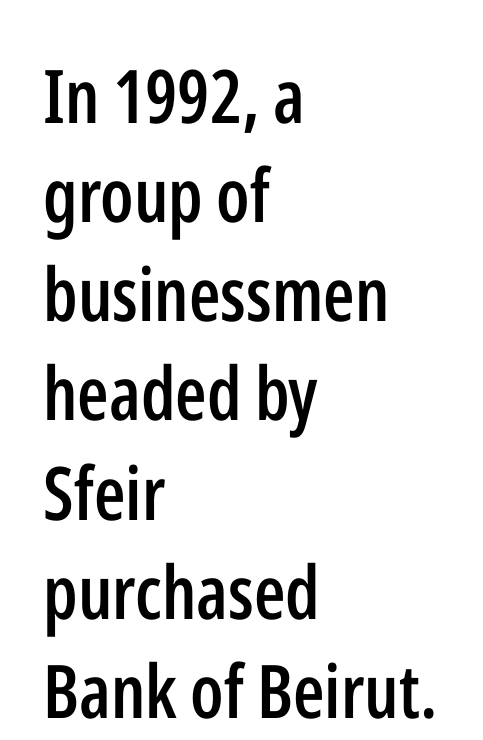
{"serif": "no", "italic": "no", "bold": "semi", "weight": "semibold", "width": "condensed", "stroke_contrast": "low", "x_height": "medium", "monospaced": "no", "underline": "no", "align": "left", "line_spacing": "normal", "line_spacing_ratio": 1.34, "letter_spacing": "normal", "letter_spacing_em": 0.0, "glyph_px": 74}
